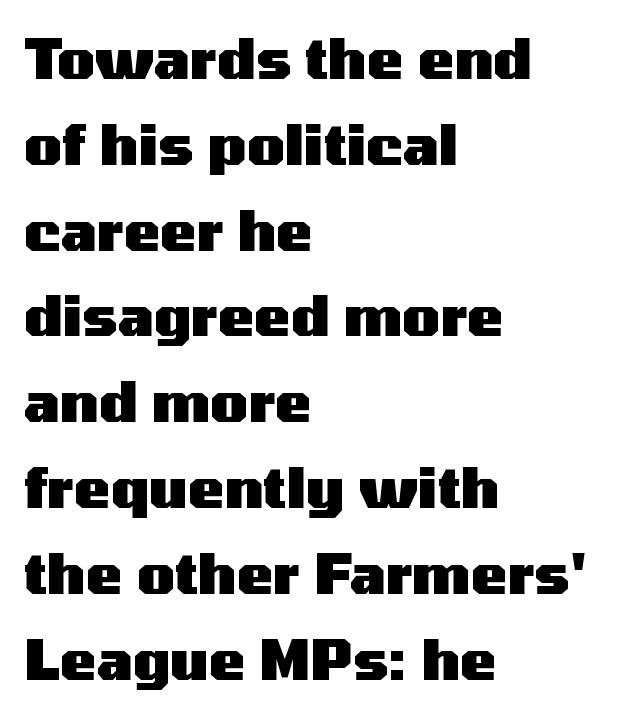
These lines were composed using upright roman letters. Horizontal bands of white between lines are of average thickness. Do the characters align in a grid? No, the font is proportional. Leftover space on each line is placed entirely after the last word. The font is running at its bold setting.
